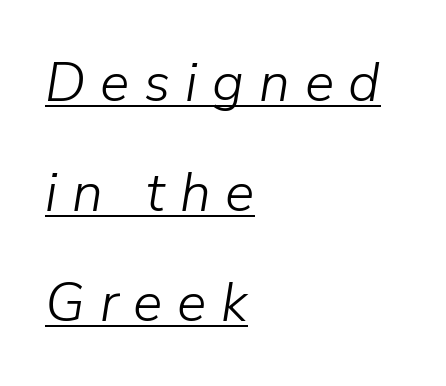
Q: Is the text bold? A: No.
Q: Is the text italic (slanted)? A: Yes, it leans right by about 9 degrees.
Q: Is the text underlined? A: Yes.
Q: How is the paragraph aligned? A: Left-aligned.
Q: Is the spacing between letters normal or unusually wide? A: Unusually wide.
Q: Is the spacing between lines tight, normal or loose? A: Loose.
Q: Width (condensed, normal, or wide)? A: Normal.
Q: Stroke contrast? A: Low.
Q: x-height? A: Medium.
Q: Monospaced? A: No.
